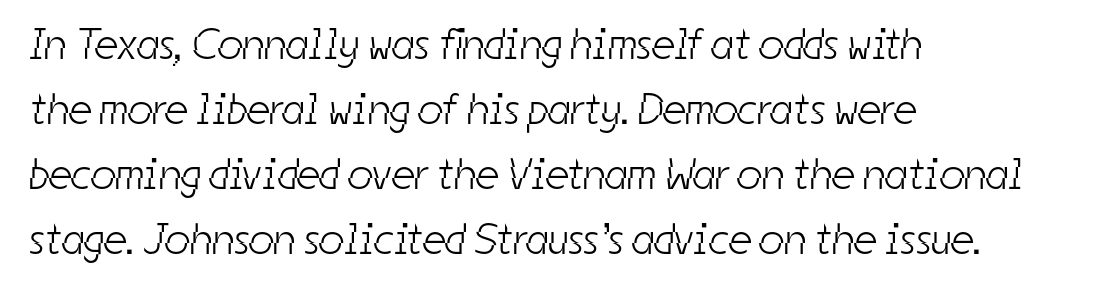
The specimen omits any rule beneath the text block's lines. Is this a sans? Yes — the strokes have no serifs. Summary of vertical rhythm: regular, with standard interline spacing. No heavy texture on the line: the type isn't bold. Horizontal alignment here is leftward, the default for most running prose. Standard letterfit; no display-style spreading of the glyphs.
